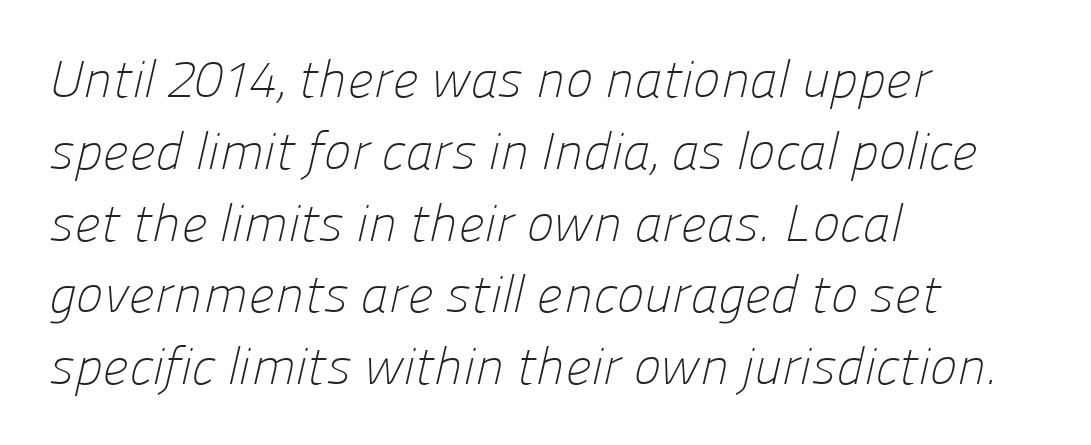
The letters carry no serifs — their stems end cleanly without finishing strokes. No word sits above an underline. You could not count columns in this text — the font is proportionally spaced. On a weight scale, this lands at 450 or below. Interline gaps are of average width in this sample. In terms of letterspacing, this is plain default setting.
